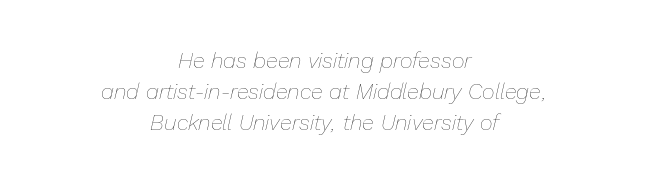
Only glyphs here, with clear space below each row. Heft: none added — not bold. Short and long lines alike share a common midpoint. You could call the tracking neutral — neither tight nor loose. The typography opts for an oblique posture over an upright one. Horizontal bands of white between lines are of average thickness.
